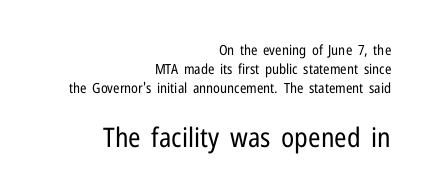
The block sitting lower on the canvas is the one with enlarged characters. The gaps between neighbouring characters are ordinary and unremarkable. In terms of posture, this sample is upright. Stroke thickness stays within the range of a standard reading face or lighter. This block has exactly the height ordinary leading produces. This rendering uses right alignment, leaving the left contour irregular.
